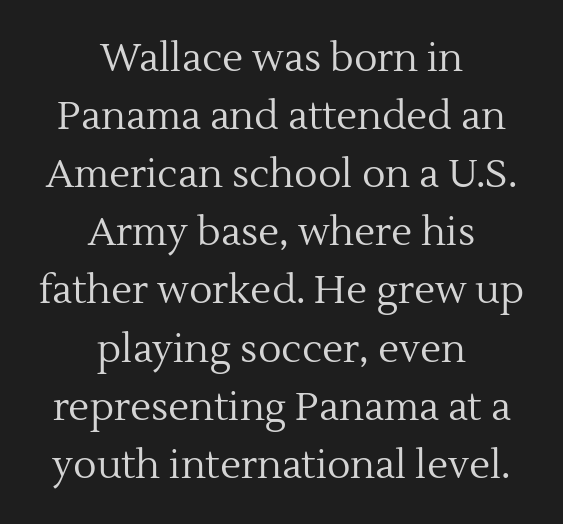
The image shows 39 px regular-weight serif type, upright; set centered, normal line spacing (1.49x), normal letter spacing, not underlined; a medium x-height.
